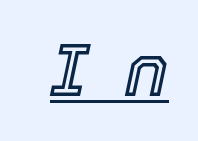
Q: Is the text italic (slanted)? A: Yes, it leans right by about 12 degrees.
Q: Is the text underlined? A: Yes.
Q: Is the spacing between letters normal or unusually wide? A: Unusually wide.
Q: Width (condensed, normal, or wide)? A: Normal.
Q: x-height? A: Medium.
Q: Monospaced? A: No.
